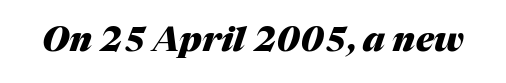
Descenders hang freely into open space. These lines are rendered in a variable-pitch font. Italic? Definitely — the glyphs are oblique. What stands out about the letter spacing? Nothing — it is the standard amount. How heavy is the stroke? Heavy — this is a bold.
